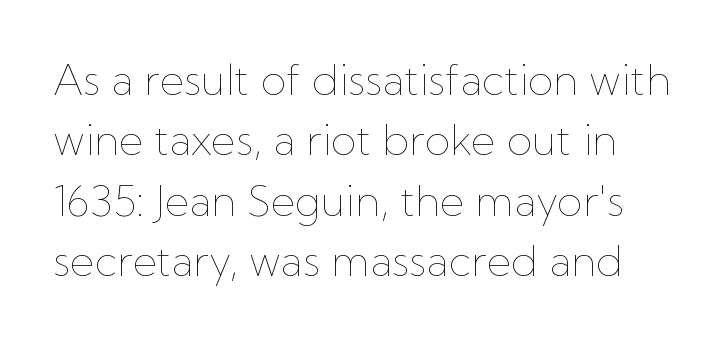
{"italic": "no", "bold": "no", "weight": "thin", "width": "normal", "stroke_contrast": "low", "x_height": "medium", "monospaced": "no", "underline": "no", "line_spacing": "normal", "line_spacing_ratio": 1.44, "letter_spacing": "normal", "letter_spacing_em": 0.0, "glyph_px": 42}
